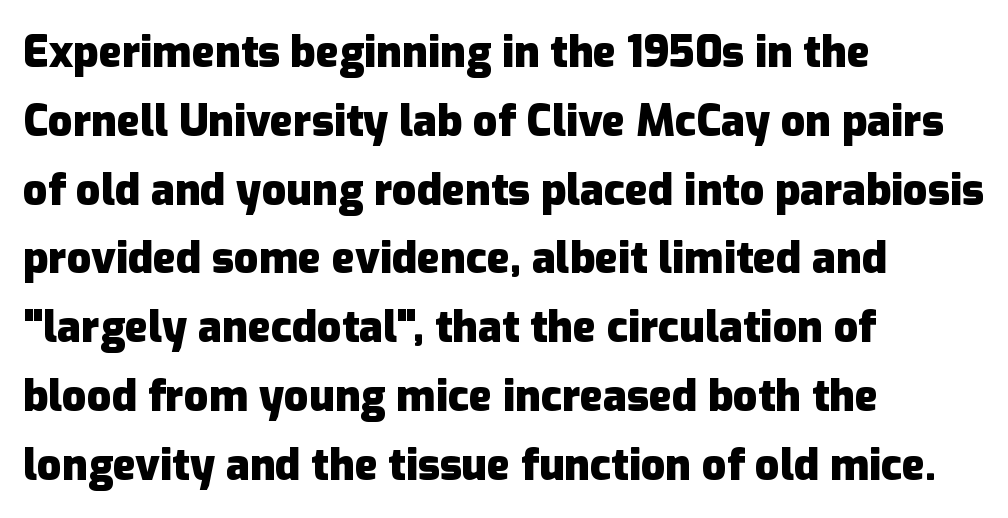
The image shows 43 px heavy sans-serif type, upright; set left-aligned, normal line spacing (1.6x), normal letter spacing, not underlined; low stroke contrast and a medium x-height.
